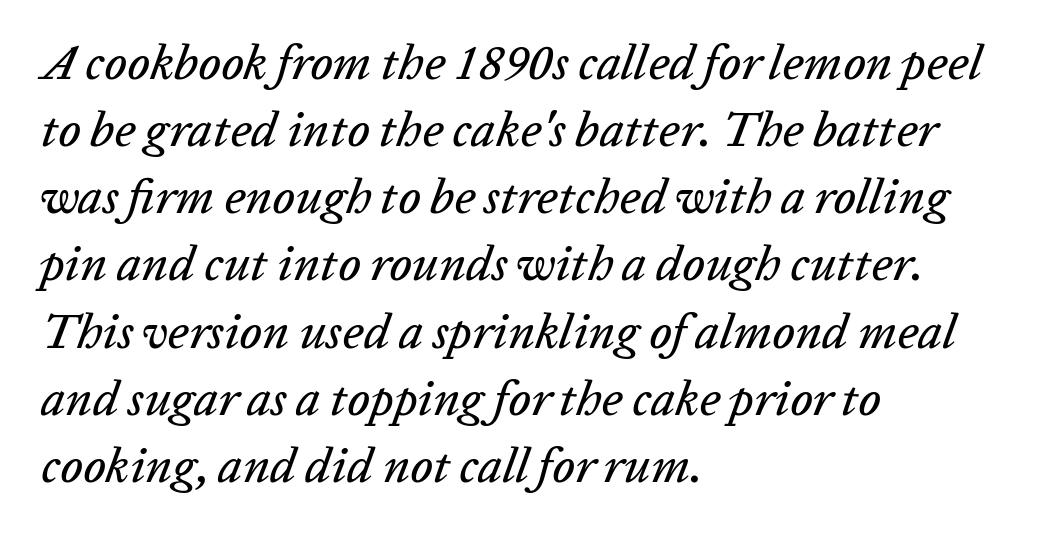
Alignment: flush left. Look at the tracking — it's just the regular setting, nothing added. A typesetter would call this proportional, since set widths differ per character. Anything drawn beneath the words? Only blank space. Would a proofreader flag this as italicized? Yes.
